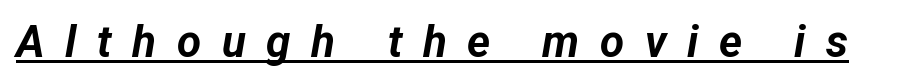
The image shows 44 px bold type, italic (leaning right); set unusually wide letter spacing (+0.47 em), underlined; low stroke contrast and a medium x-height.
